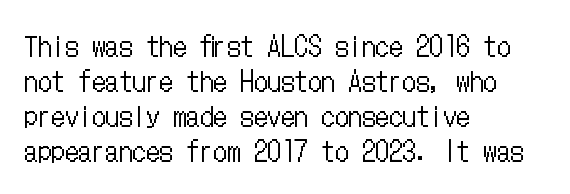
Q: Is the text bold? A: No.
Q: Is the text italic (slanted)? A: No, it is upright.
Q: Is the text underlined? A: No.
Q: How is the paragraph aligned? A: Left-aligned.
Q: Is the spacing between letters normal or unusually wide? A: Normal.
Q: Is the spacing between lines tight, normal or loose? A: Normal.
